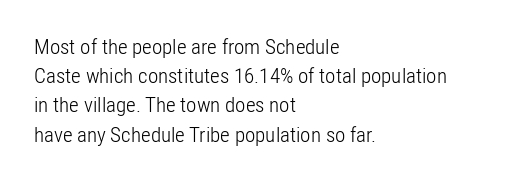
The image shows 21 px text type, upright; set left-aligned, normal line spacing (1.39x), normal letter spacing, not underlined.
